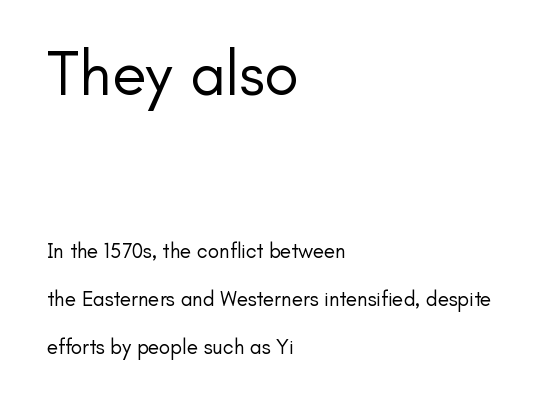
Q: Is the text bold? A: No.
Q: Is the text italic (slanted)? A: No, it is upright.
Q: Is the typeface a serif or a sans-serif typeface? A: Sans-serif.
Q: Is the text underlined? A: No.
Q: How is the paragraph aligned? A: Left-aligned.
Q: Is the spacing between letters normal or unusually wide? A: Normal.
Q: Is the spacing between lines tight, normal or loose? A: Loose.
Q: Which block of text is set in a larger size, the first (top) or the second (bottom)? A: The first (top) one.
Q: Width (condensed, normal, or wide)? A: Normal.
Q: Stroke contrast? A: Low.
Q: x-height? A: Small.
Q: Monospaced? A: No.
